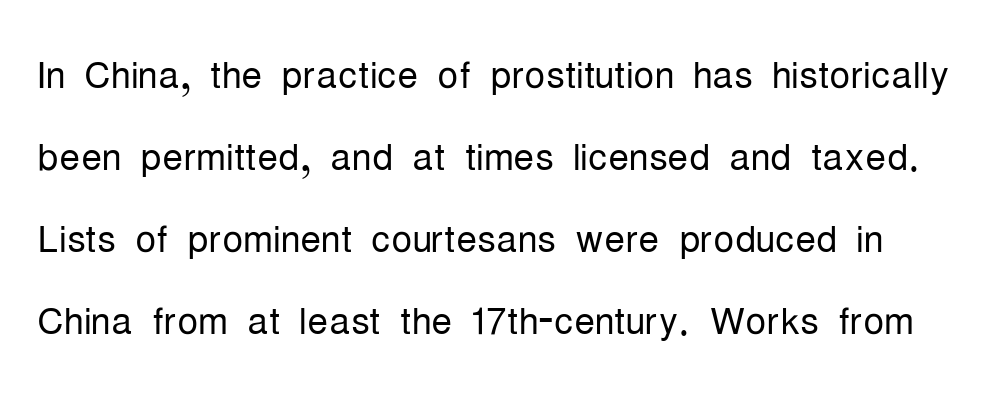
The image shows 52 px light, condensed sans-serif type, upright; set normal line spacing (1.58x), normal letter spacing, not underlined; low stroke contrast and a medium x-height.
